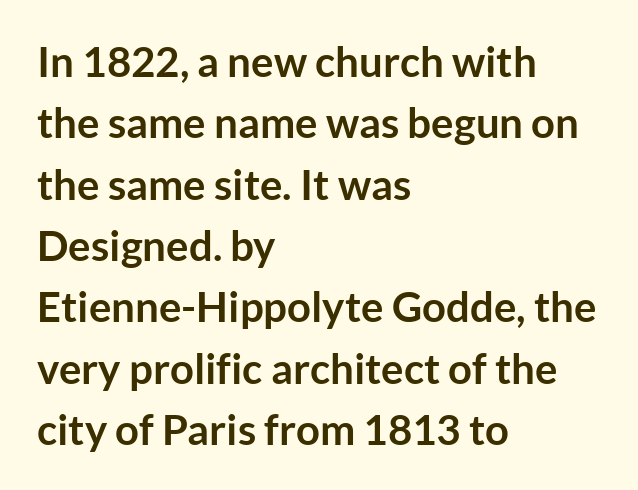
The image shows 42 px semibold sans-serif type, upright; set left-aligned, normal line spacing (1.46x), normal letter spacing, not underlined; low stroke contrast and a medium x-height.
